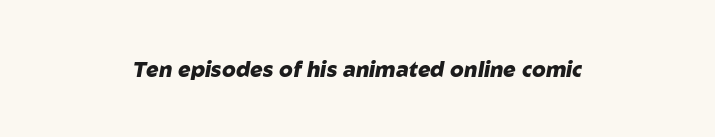
Q: Is the text bold? A: Yes.
Q: Is the text italic (slanted)? A: Yes, it leans right by about 10 degrees.
Q: Is the text underlined? A: No.
Q: How is the paragraph aligned? A: Centered.
Q: Is the spacing between letters normal or unusually wide? A: Normal.
